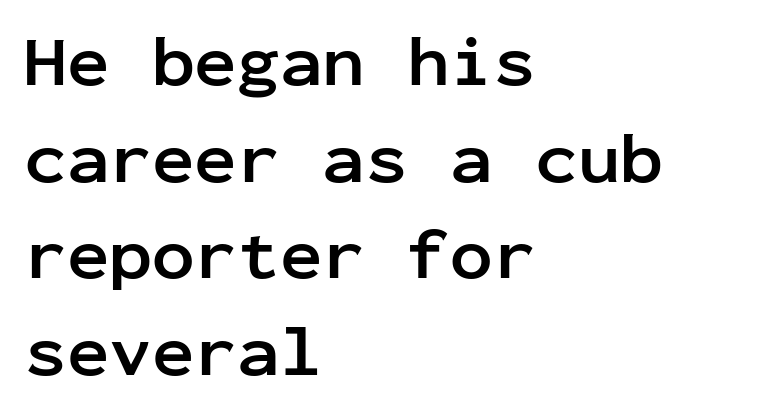
The image shows 71 px semibold sans-serif type, upright, monospaced; set left-aligned, normal line spacing (1.36x), normal letter spacing, not underlined; low stroke contrast and a medium x-height.
